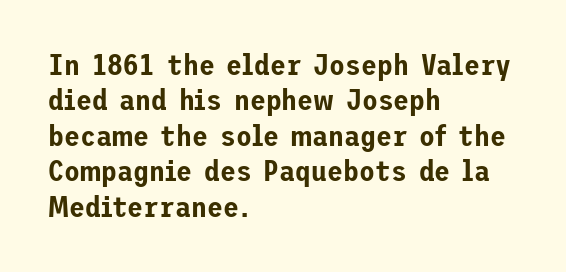
What kind of face is this? One without serifs — a sans. Ordinary non-slanted type is in use. Quick note: underline off. Between one letter and the next there's only the usual sliver of space. The passage is arranged the way most books set body copy — flush left.
